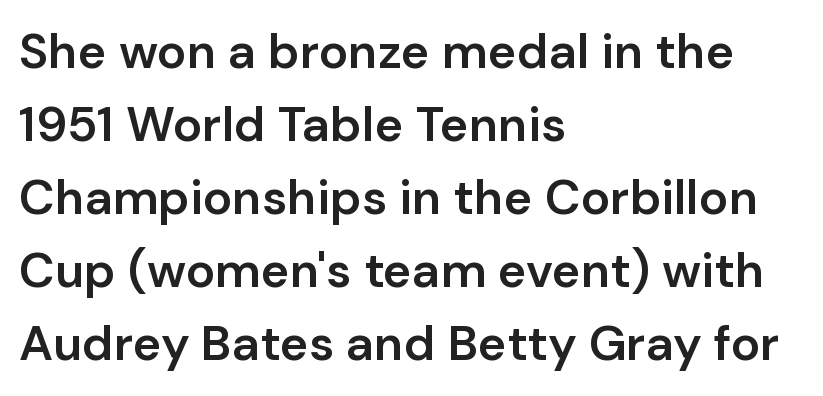
Q: Is the text bold? A: Semi-bold.
Q: Is the text italic (slanted)? A: No, it is upright.
Q: Is the typeface a serif or a sans-serif typeface? A: Sans-serif.
Q: Is the text underlined? A: No.
Q: How is the paragraph aligned? A: Left-aligned.
Q: Is the spacing between letters normal or unusually wide? A: Normal.
Q: Is the spacing between lines tight, normal or loose? A: Normal.
Q: Width (condensed, normal, or wide)? A: Normal.
Q: Stroke contrast? A: Low.
Q: x-height? A: Medium.
Q: Monospaced? A: No.
